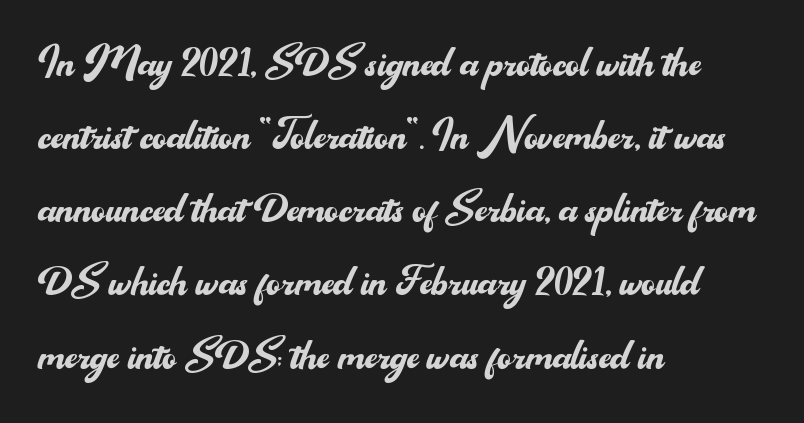
The image shows 53 px regular-weight sans-serif type; set left-aligned, normal line spacing (1.38x), normal letter spacing, not underlined; medium stroke contrast and a small x-height.
